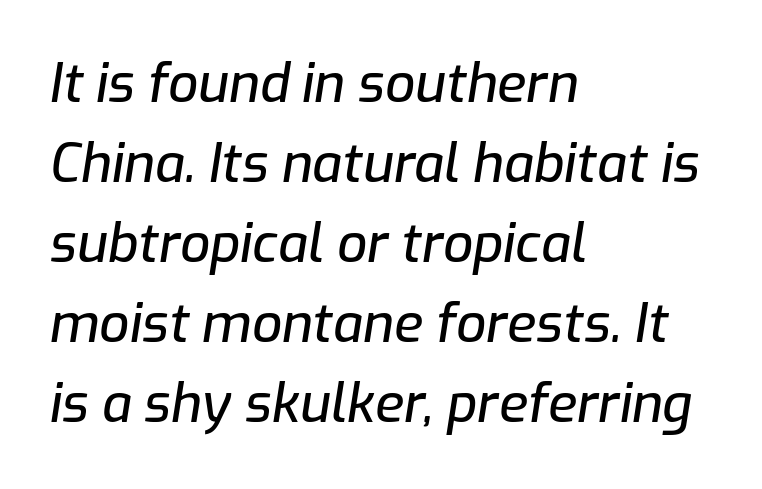
Q: Is the text italic (slanted)? A: Yes, it leans right by about 9 degrees.
Q: Is the text underlined? A: No.
Q: How is the paragraph aligned? A: Left-aligned.
Q: Is the spacing between letters normal or unusually wide? A: Normal.
Q: Is the spacing between lines tight, normal or loose? A: Normal.
Q: Width (condensed, normal, or wide)? A: Normal.
Q: Stroke contrast? A: Low.
Q: x-height? A: Medium.
Q: Monospaced? A: No.
